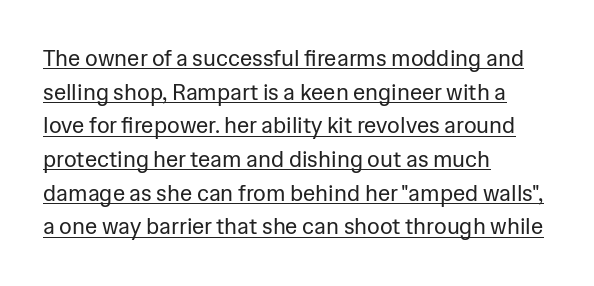
Q: Is the text bold? A: No.
Q: Is the text italic (slanted)? A: No, it is upright.
Q: Is the text underlined? A: Yes.
Q: How is the paragraph aligned? A: Left-aligned.
Q: Is the spacing between letters normal or unusually wide? A: Normal.
Q: Is the spacing between lines tight, normal or loose? A: Normal.
